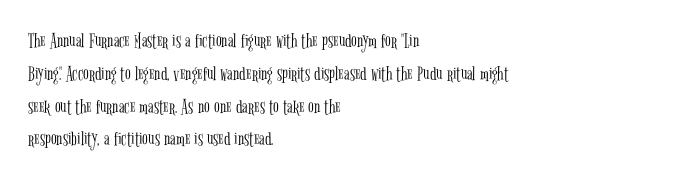
Upright lettering throughout. The rows are spaced the way most documents space them. These lines stack with their left ends in a neat column. The space beneath each line is pristine and unruled. This sample uses plain, unmodified letter spacing. Stem width sits at or under what a default text font uses.
